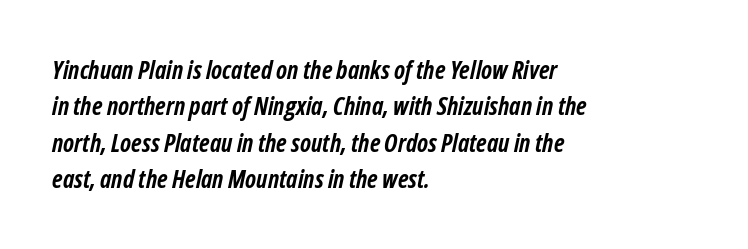
The image shows 25 px bold type, italic (leaning right); set left-aligned, normal line spacing (1.46x), normal letter spacing, not underlined.
